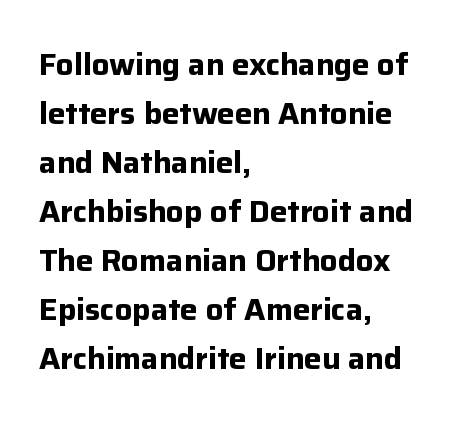
{"serif": "no", "italic": "no", "bold": "yes", "weight": "bold", "width": "normal", "stroke_contrast": "low", "x_height": "medium", "monospaced": "no", "underline": "no", "align": "left", "line_spacing": "normal", "line_spacing_ratio": 1.58, "letter_spacing": "normal", "letter_spacing_em": 0.0, "glyph_px": 31}
